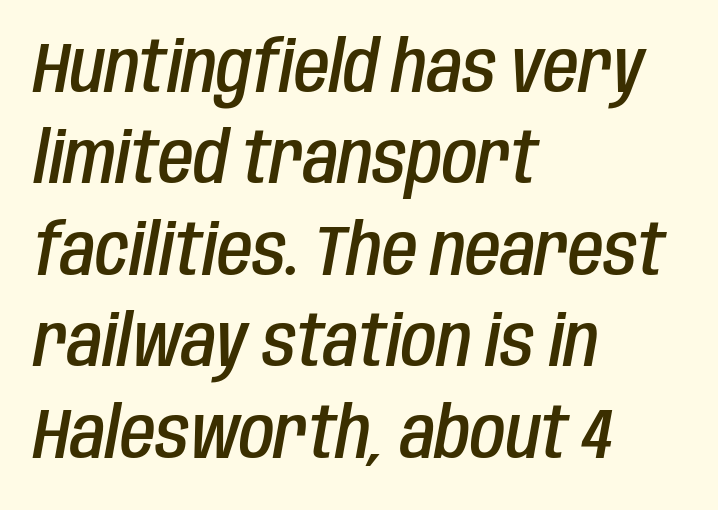
{"italic": "yes", "lean": "right", "slant_degrees": 10, "bold": "semi", "weight": "semibold", "width": "condensed", "stroke_contrast": "low", "x_height": "large", "monospaced": "no", "underline": "no", "align": "left", "line_spacing": "normal", "line_spacing_ratio": 1.27, "letter_spacing": "normal", "letter_spacing_em": 0.0, "glyph_px": 72}
